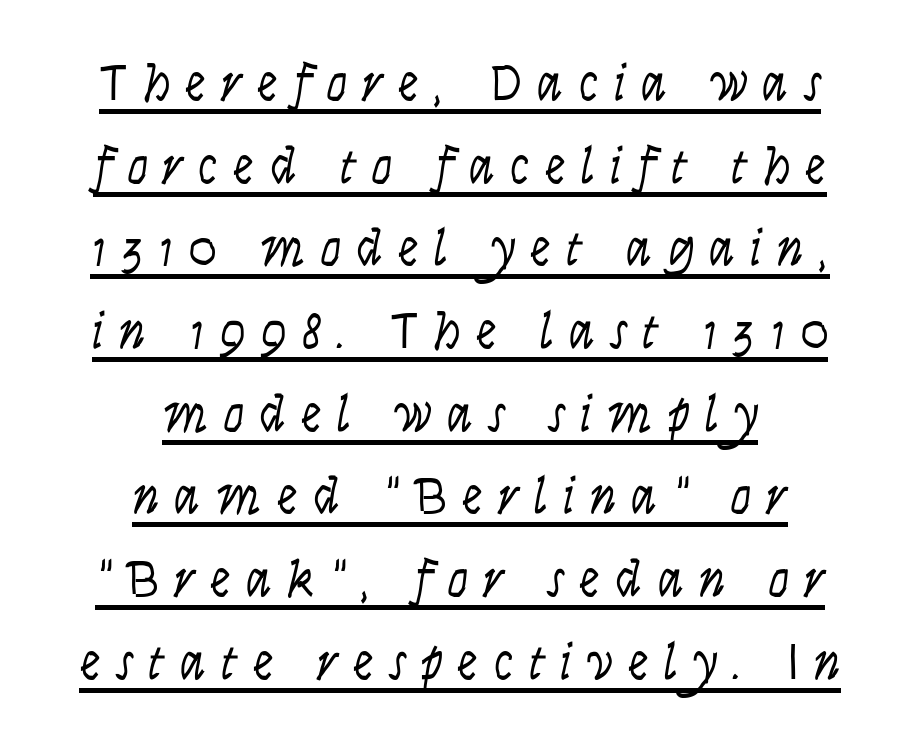
{"serif": "no", "bold": "no", "weight": "light", "width": "condensed", "stroke_contrast": "low", "x_height": "large", "monospaced": "no", "underline": "yes", "align": "center", "line_spacing": "normal", "line_spacing_ratio": 1.59, "letter_spacing": "wide", "letter_spacing_em": 0.29, "glyph_px": 52}
